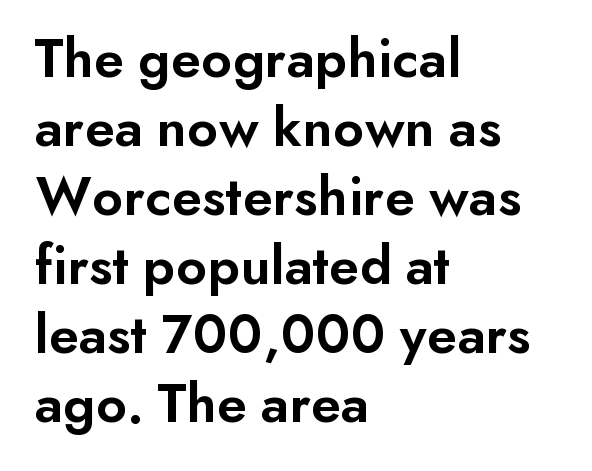
The image shows 57 px semibold sans-serif type, upright; set left-aligned, line spacing 1.21x, normal letter spacing, not underlined; low stroke contrast and a small x-height.
